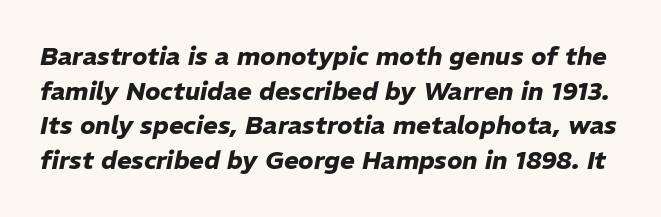
Q: Is the text bold? A: Yes.
Q: Is the text italic (slanted)? A: Yes, it leans right by about 11 degrees.
Q: Is the text underlined? A: No.
Q: Is the spacing between letters normal or unusually wide? A: Normal.
Q: Is the spacing between lines tight, normal or loose? A: Normal.
